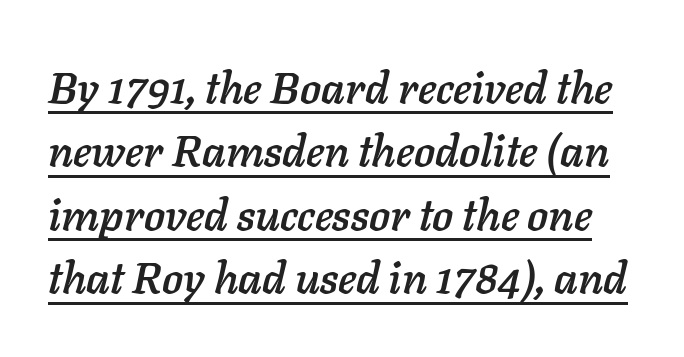
The image shows 44 px text type, italic (leaning right); set normal line spacing (1.44x), normal letter spacing, underlined; low stroke contrast and a medium x-height.
